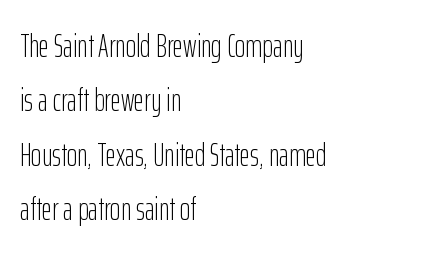
Q: Is the text bold? A: No.
Q: Is the text italic (slanted)? A: No, it is upright.
Q: Is the typeface a serif or a sans-serif typeface? A: Sans-serif.
Q: Is the text underlined? A: No.
Q: How is the paragraph aligned? A: Left-aligned.
Q: Is the spacing between letters normal or unusually wide? A: Normal.
Q: Is the spacing between lines tight, normal or loose? A: Normal.
Q: Width (condensed, normal, or wide)? A: Condensed.
Q: Stroke contrast? A: Low.
Q: x-height? A: Medium.
Q: Monospaced? A: No.
